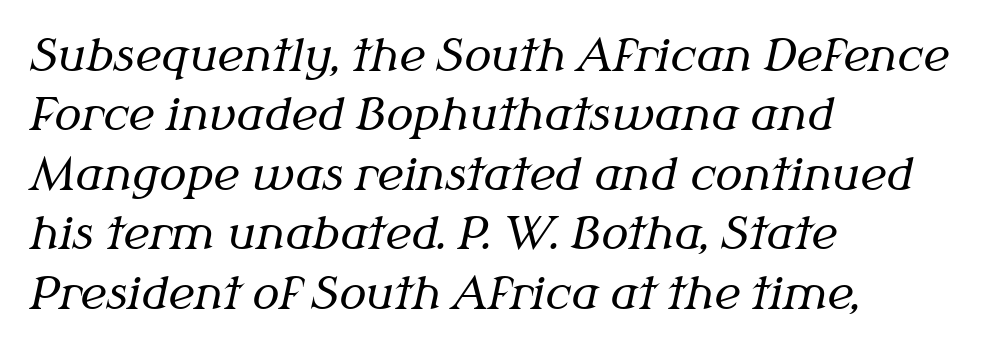
{"serif": "yes", "italic": "yes", "lean": "right", "slant_degrees": 12, "bold": "no", "weight": "regular", "width": "normal", "stroke_contrast": "medium", "x_height": "medium", "monospaced": "no", "underline": "no", "align": "left", "line_spacing": "normal", "line_spacing_ratio": 1.32, "letter_spacing": "normal", "letter_spacing_em": 0.0, "glyph_px": 45}
